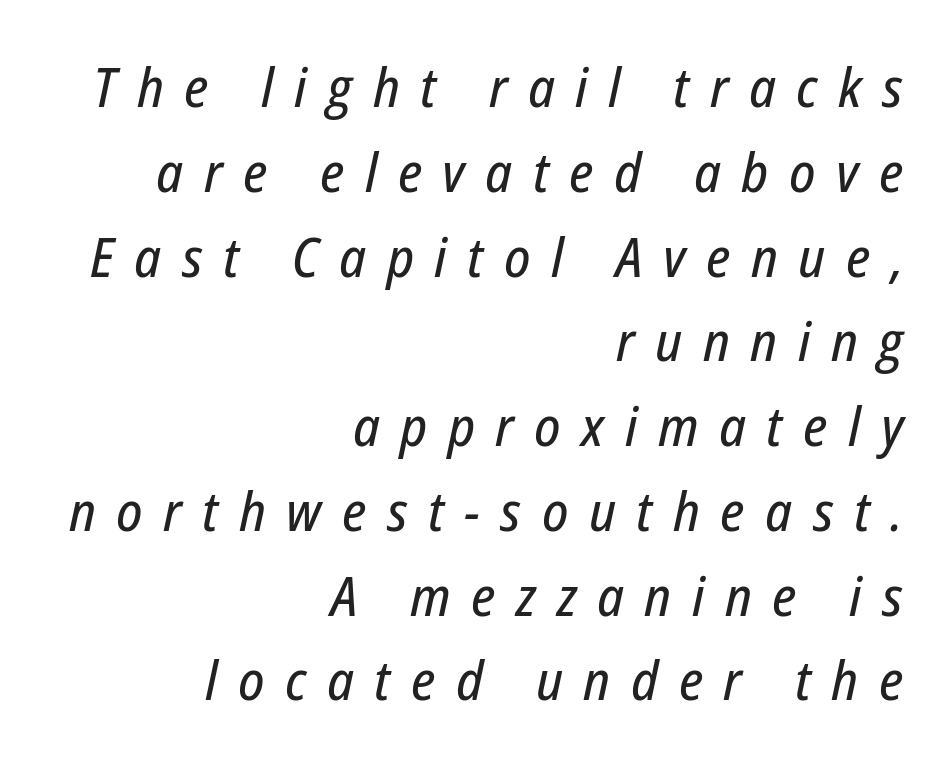
The image shows 54 px condensed type, italic (leaning right); set right-aligned, normal line spacing (1.57x), unusually wide letter spacing (+0.38 em), not underlined; low stroke contrast and a medium x-height.
